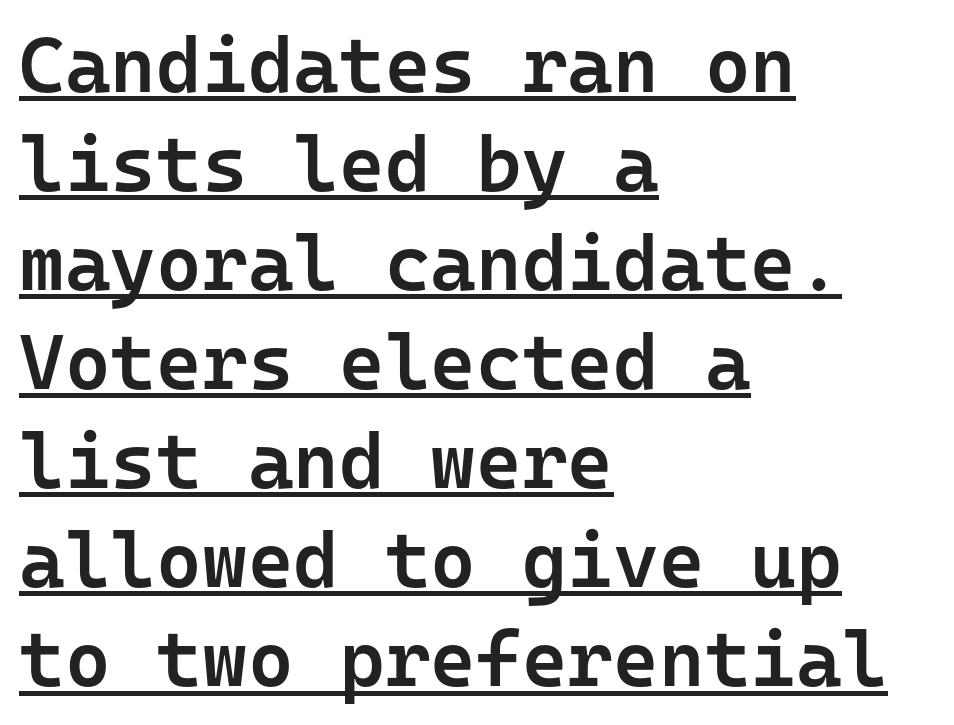
Q: Is the text bold? A: Semi-bold.
Q: Is the text italic (slanted)? A: No, it is upright.
Q: Is the typeface a serif or a sans-serif typeface? A: Sans-serif.
Q: Is the text underlined? A: Yes.
Q: How is the paragraph aligned? A: Left-aligned.
Q: Is the spacing between letters normal or unusually wide? A: Normal.
Q: Is the spacing between lines tight, normal or loose? A: Normal.
Q: Width (condensed, normal, or wide)? A: Normal.
Q: Stroke contrast? A: Low.
Q: x-height? A: Medium.
Q: Monospaced? A: Yes.
